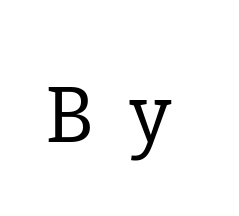
{"serif": "yes", "italic": "no", "bold": "no", "weight": "regular", "width": "normal", "stroke_contrast": "low", "x_height": "medium", "monospaced": "no", "underline": "no", "letter_spacing": "wide", "letter_spacing_em": 0.46, "glyph_px": 77}
